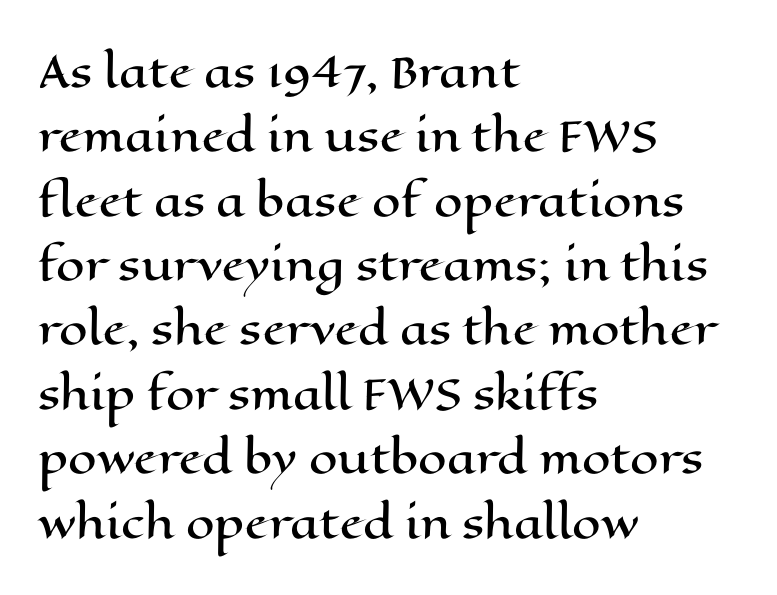
The image shows 41 px wide type, upright; set left-aligned, normal line spacing (1.57x), normal letter spacing, not underlined; high stroke contrast and a medium x-height.
